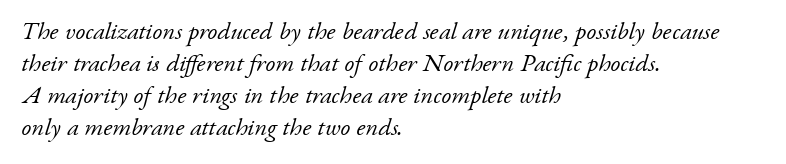
The image shows 25 px text type, italic (leaning right); set left-aligned, normal line spacing (1.28x), normal letter spacing, not underlined.
